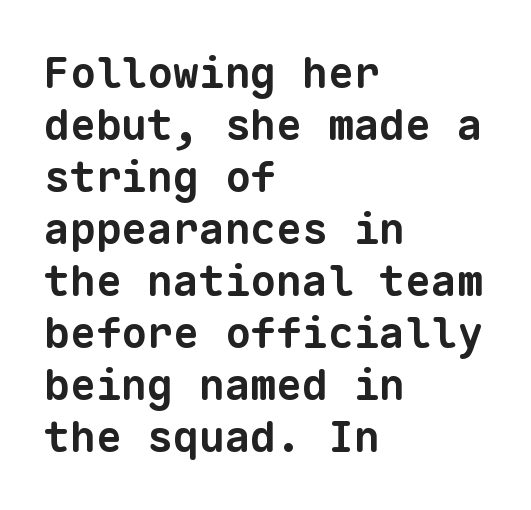
{"serif": "no", "bold": "yes", "weight": "bold", "width": "normal", "stroke_contrast": "low", "x_height": "medium", "monospaced": "yes", "underline": "no", "align": "left", "line_spacing_ratio": 1.21, "letter_spacing": "normal", "letter_spacing_em": 0.0, "glyph_px": 43}
